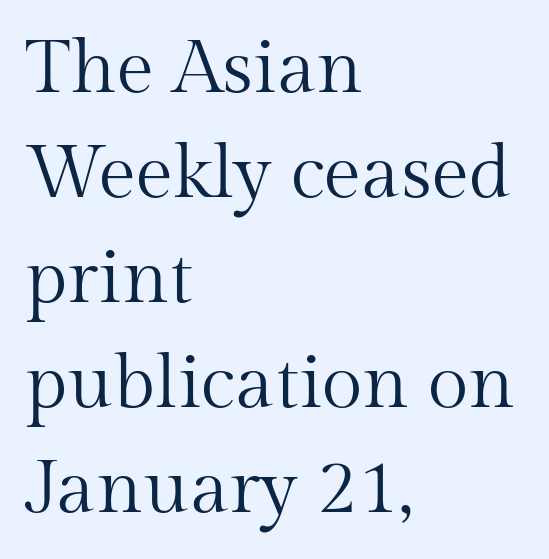
{"serif": "yes", "italic": "no", "bold": "no", "weight": "regular", "width": "normal", "stroke_contrast": "medium", "x_height": "medium", "monospaced": "no", "underline": "no", "align": "left", "line_spacing": "normal", "line_spacing_ratio": 1.4, "letter_spacing": "normal", "letter_spacing_em": 0.0, "glyph_px": 75}
